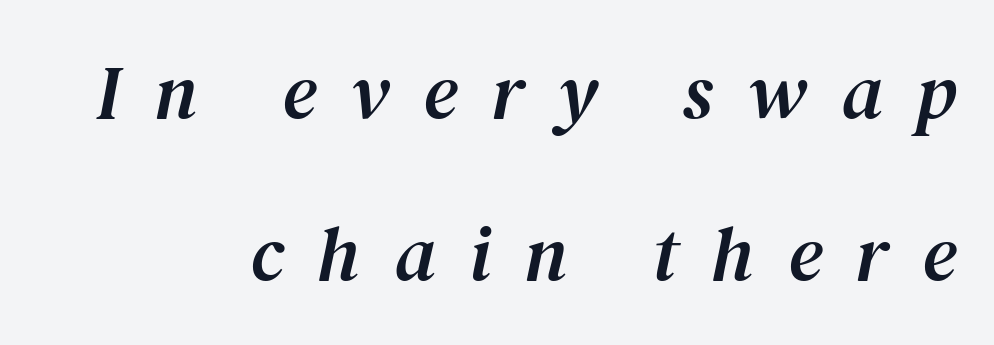
{"serif": "yes", "italic": "yes", "lean": "right", "slant_degrees": 12, "width": "normal", "stroke_contrast": "medium", "x_height": "medium", "monospaced": "no", "underline": "no", "align": "right", "line_spacing": "loose", "line_spacing_ratio": 2.11, "letter_spacing": "wide", "letter_spacing_em": 0.44, "glyph_px": 77}
